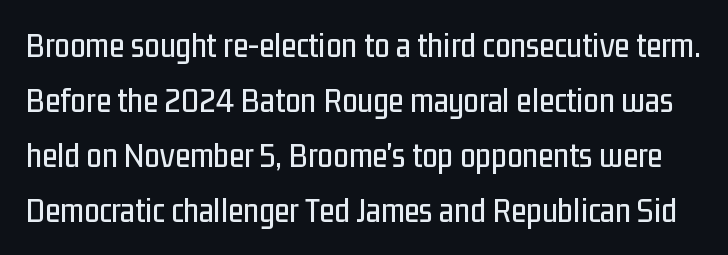
{"serif": "no", "italic": "no", "width": "condensed", "stroke_contrast": "low", "x_height": "medium", "monospaced": "no", "underline": "no", "line_spacing": "normal", "line_spacing_ratio": 1.57, "letter_spacing": "normal", "letter_spacing_em": 0.0, "glyph_px": 35}
